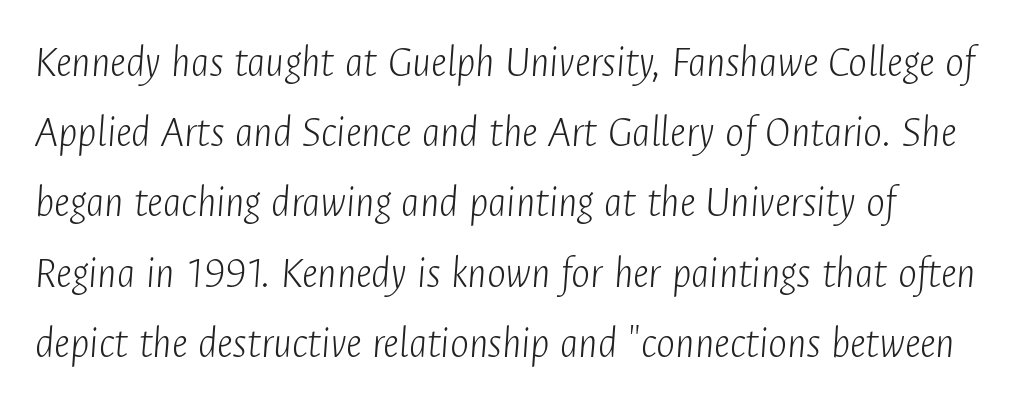
Q: Is the text bold? A: No.
Q: Is the text italic (slanted)? A: Yes, it leans right by about 4 degrees.
Q: Is the text underlined? A: No.
Q: How is the paragraph aligned? A: Left-aligned.
Q: Is the spacing between letters normal or unusually wide? A: Normal.
Q: Is the spacing between lines tight, normal or loose? A: Normal.
Q: Width (condensed, normal, or wide)? A: Condensed.
Q: Stroke contrast? A: Low.
Q: x-height? A: Medium.
Q: Monospaced? A: No.
